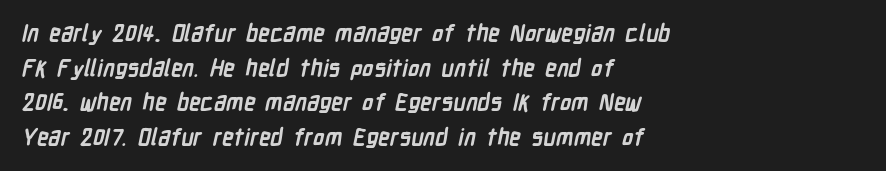
Q: Is the text bold? A: Yes.
Q: Is the text underlined? A: No.
Q: How is the paragraph aligned? A: Left-aligned.
Q: Is the spacing between letters normal or unusually wide? A: Normal.
Q: Is the spacing between lines tight, normal or loose? A: Normal.
